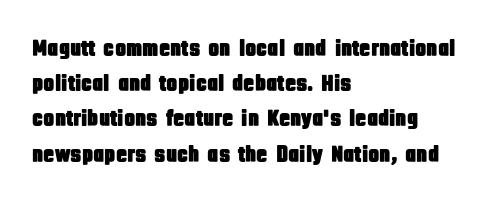
Q: Is the text italic (slanted)? A: No, it is upright.
Q: Is the text underlined? A: No.
Q: How is the paragraph aligned? A: Left-aligned.
Q: Is the spacing between letters normal or unusually wide? A: Normal.
Q: Is the spacing between lines tight, normal or loose? A: Normal.
